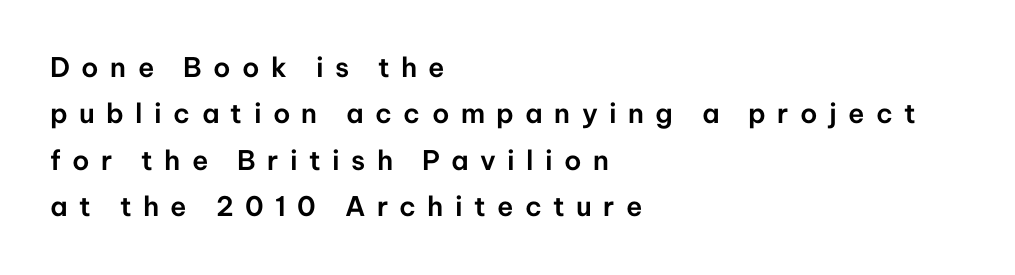
{"italic": "no", "underline": "no", "align": "left", "line_spacing_ratio": 1.72, "letter_spacing": "wide", "letter_spacing_em": 0.42, "glyph_px": 27}
